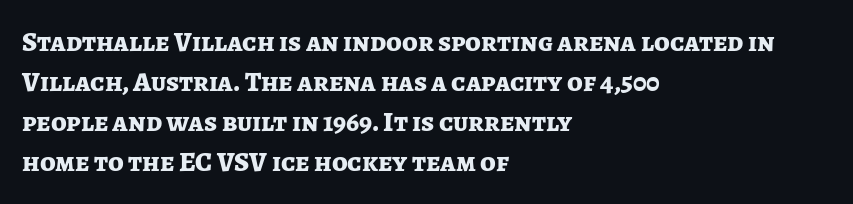
{"serif": "no", "italic": "no", "bold": "yes", "weight": "bold", "width": "normal", "stroke_contrast": "low", "x_height": "medium", "monospaced": "no", "underline": "no", "align": "left", "line_spacing": "normal", "line_spacing_ratio": 1.43, "letter_spacing": "normal", "letter_spacing_em": 0.0, "glyph_px": 28}
